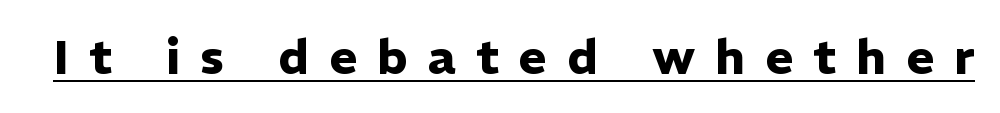
{"serif": "no", "italic": "no", "bold": "yes", "weight": "heavy", "width": "normal", "stroke_contrast": "low", "x_height": "medium", "monospaced": "no", "underline": "yes", "letter_spacing": "wide", "letter_spacing_em": 0.42, "glyph_px": 48}
